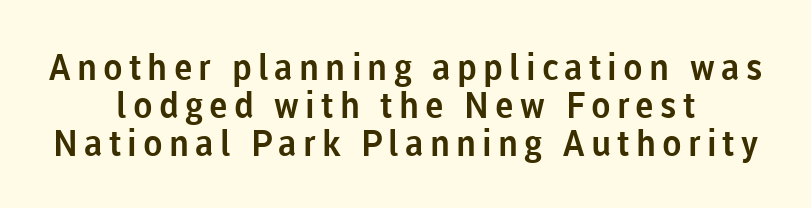
Q: Is the text italic (slanted)? A: No, it is upright.
Q: Is the typeface a serif or a sans-serif typeface? A: Sans-serif.
Q: Is the text underlined? A: No.
Q: How is the paragraph aligned? A: Centered.
Q: Is the spacing between lines tight, normal or loose? A: Tight.
Q: Width (condensed, normal, or wide)? A: Normal.
Q: Stroke contrast? A: Low.
Q: x-height? A: Medium.
Q: Monospaced? A: No.
